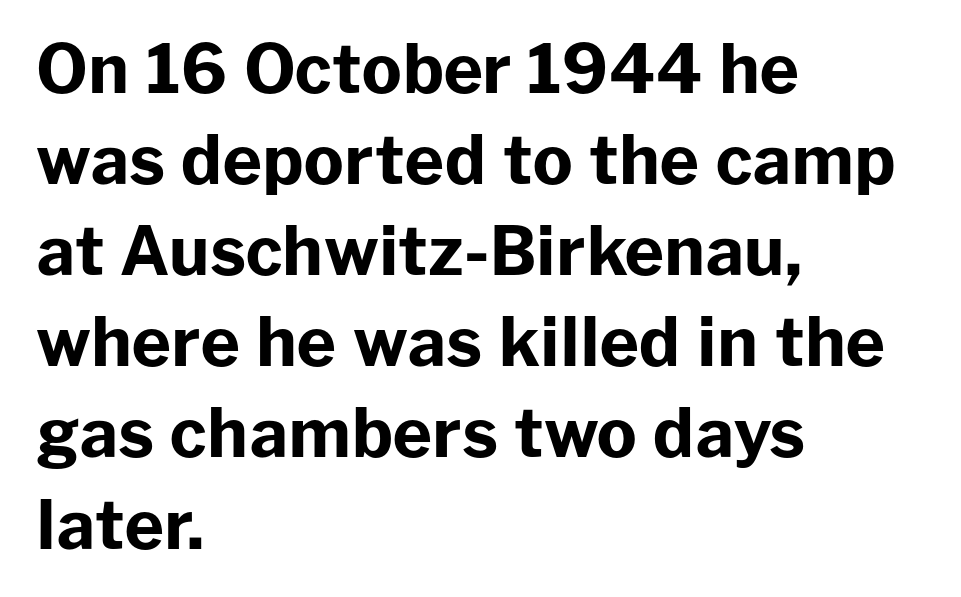
Q: Is the text bold? A: Yes.
Q: Is the text italic (slanted)? A: No, it is upright.
Q: Is the typeface a serif or a sans-serif typeface? A: Sans-serif.
Q: Is the text underlined? A: No.
Q: How is the paragraph aligned? A: Left-aligned.
Q: Is the spacing between letters normal or unusually wide? A: Normal.
Q: Is the spacing between lines tight, normal or loose? A: Normal.
Q: Width (condensed, normal, or wide)? A: Normal.
Q: Stroke contrast? A: Low.
Q: x-height? A: Medium.
Q: Monospaced? A: No.
